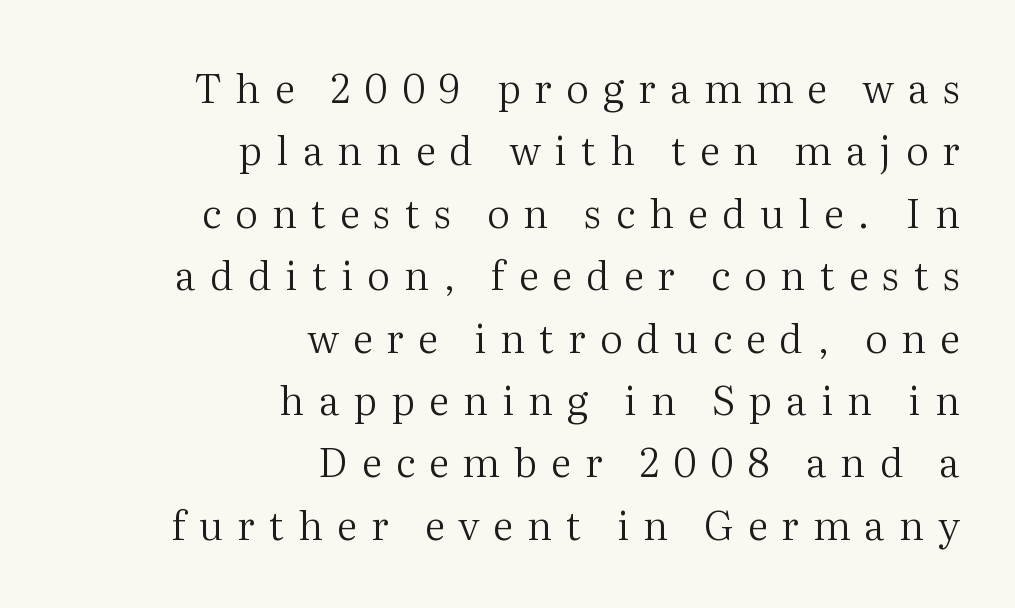
Q: Is the text bold? A: No.
Q: Is the text italic (slanted)? A: No, it is upright.
Q: Is the typeface a serif or a sans-serif typeface? A: Serif.
Q: Is the text underlined? A: No.
Q: How is the paragraph aligned? A: Right-aligned.
Q: Is the spacing between letters normal or unusually wide? A: Unusually wide.
Q: Is the spacing between lines tight, normal or loose? A: Normal.
Q: Width (condensed, normal, or wide)? A: Normal.
Q: Stroke contrast? A: Medium.
Q: x-height? A: Medium.
Q: Monospaced? A: No.
